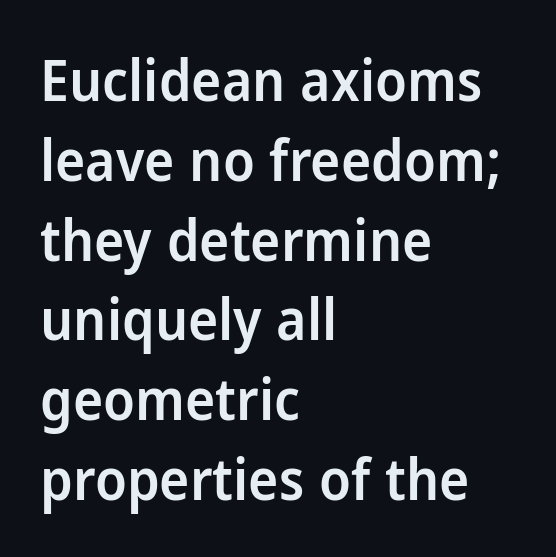
Q: Is the text bold? A: Semi-bold.
Q: Is the text italic (slanted)? A: No, it is upright.
Q: Is the typeface a serif or a sans-serif typeface? A: Sans-serif.
Q: Is the text underlined? A: No.
Q: How is the paragraph aligned? A: Left-aligned.
Q: Is the spacing between letters normal or unusually wide? A: Normal.
Q: Is the spacing between lines tight, normal or loose? A: Normal.
Q: Width (condensed, normal, or wide)? A: Normal.
Q: Stroke contrast? A: Low.
Q: x-height? A: Medium.
Q: Monospaced? A: No.
